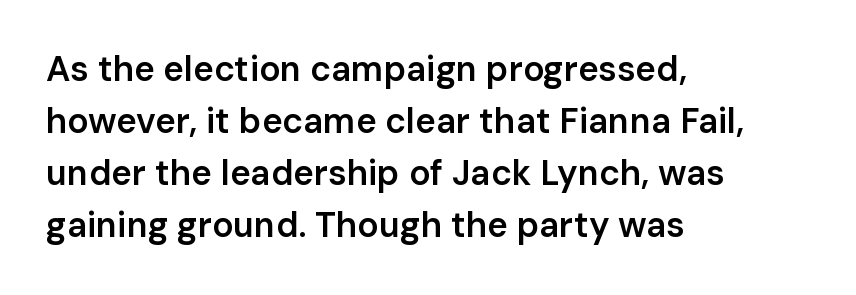
{"serif": "no", "italic": "no", "bold": "semi", "weight": "semibold", "width": "normal", "stroke_contrast": "low", "x_height": "medium", "monospaced": "no", "underline": "no", "align": "left", "line_spacing": "normal", "line_spacing_ratio": 1.49, "letter_spacing": "normal", "letter_spacing_em": 0.0, "glyph_px": 35}
